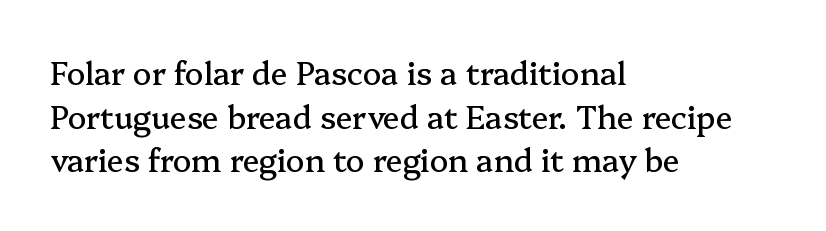
{"serif": "yes", "italic": "no", "width": "normal", "stroke_contrast": "medium", "x_height": "medium", "monospaced": "no", "underline": "no", "align": "left", "line_spacing": "normal", "line_spacing_ratio": 1.41, "letter_spacing": "normal", "letter_spacing_em": 0.0, "glyph_px": 31}
